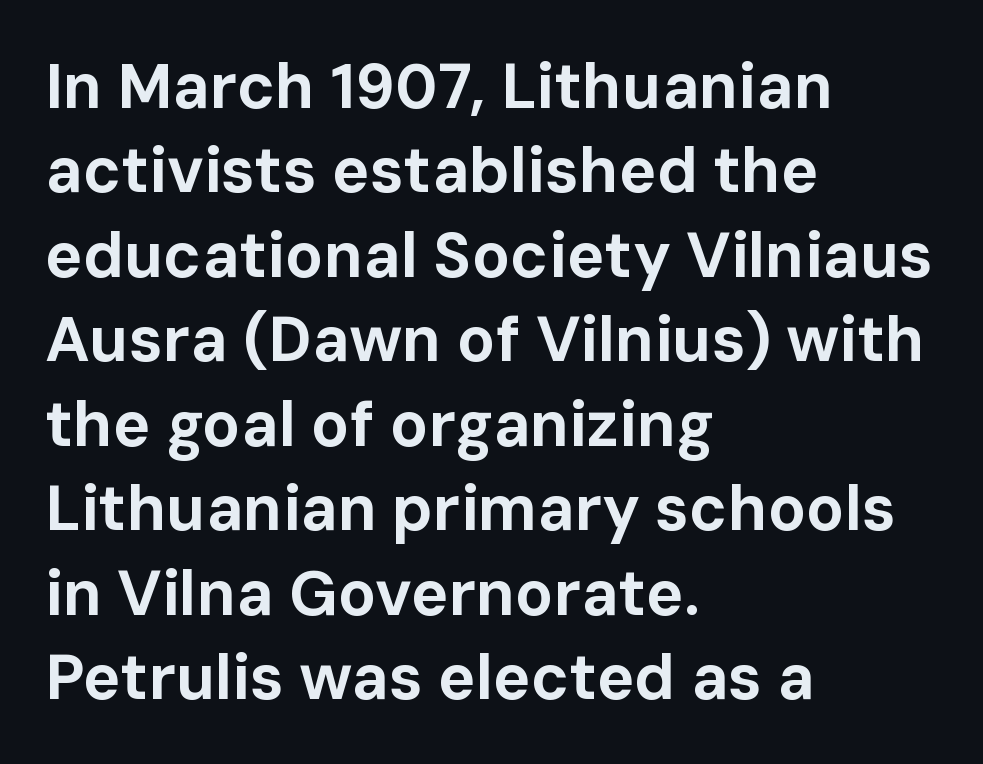
{"serif": "no", "italic": "no", "bold": "yes", "weight": "bold", "width": "normal", "stroke_contrast": "low", "x_height": "medium", "monospaced": "no", "underline": "no", "align": "left", "line_spacing": "normal", "line_spacing_ratio": 1.34, "letter_spacing": "normal", "letter_spacing_em": 0.0, "glyph_px": 63}
